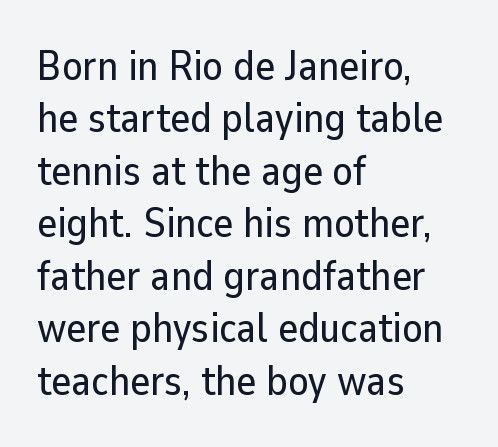
{"serif": "no", "italic": "no", "width": "normal", "stroke_contrast": "low", "x_height": "medium", "monospaced": "no", "underline": "no", "align": "left", "line_spacing": "normal", "line_spacing_ratio": 1.25, "letter_spacing": "normal", "letter_spacing_em": 0.0, "glyph_px": 42}
